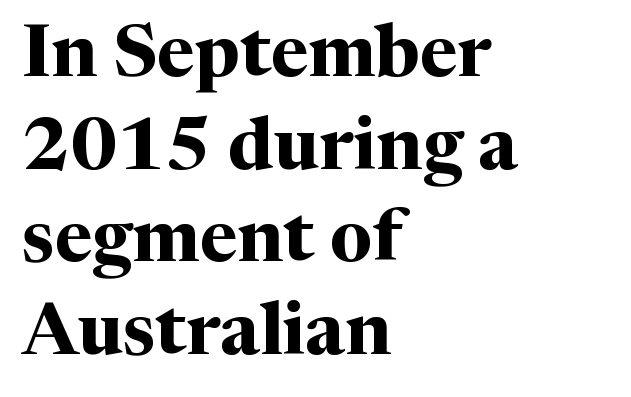
The image shows 73 px bold serif type, upright; set left-aligned, normal line spacing (1.27x), normal letter spacing, not underlined; medium stroke contrast and a medium x-height.
